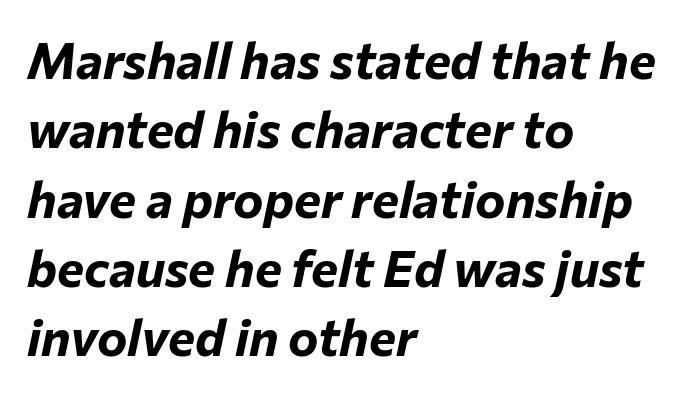
The image shows 51 px bold type, italic (leaning right); set left-aligned, normal line spacing (1.36x), normal letter spacing, not underlined; low stroke contrast and a medium x-height.
